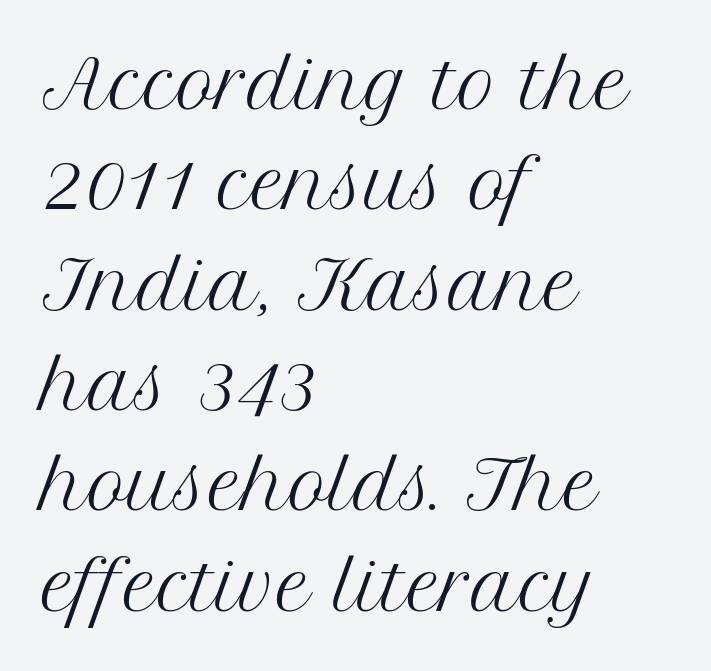
The image shows 66 px regular-weight type; set left-aligned, normal line spacing (1.52x), normal letter spacing, not underlined; medium stroke contrast and a medium x-height.
